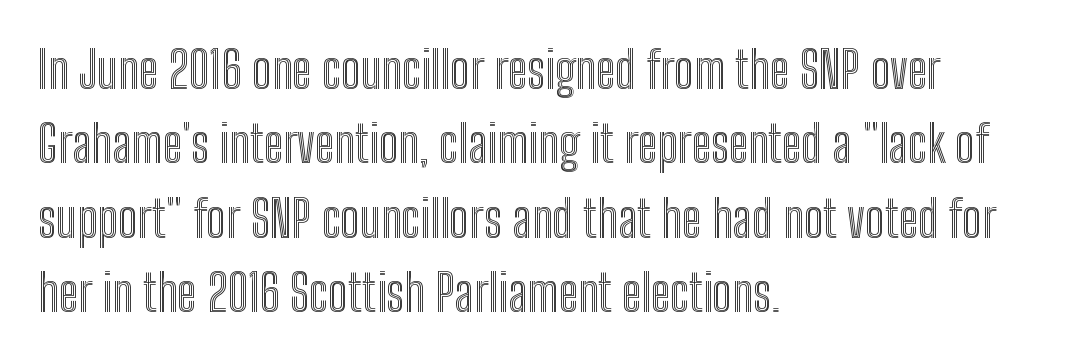
Q: Is the text italic (slanted)? A: No, it is upright.
Q: Is the text underlined? A: No.
Q: How is the paragraph aligned? A: Left-aligned.
Q: Is the spacing between letters normal or unusually wide? A: Normal.
Q: Is the spacing between lines tight, normal or loose? A: Normal.
Q: Width (condensed, normal, or wide)? A: Condensed.
Q: x-height? A: Medium.
Q: Monospaced? A: No.
